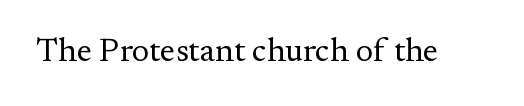
Q: Is the text bold? A: No.
Q: Is the text italic (slanted)? A: No, it is upright.
Q: Is the typeface a serif or a sans-serif typeface? A: Serif.
Q: Is the text underlined? A: No.
Q: Is the spacing between letters normal or unusually wide? A: Normal.
Q: Width (condensed, normal, or wide)? A: Normal.
Q: Stroke contrast? A: Medium.
Q: x-height? A: Small.
Q: Monospaced? A: No.
